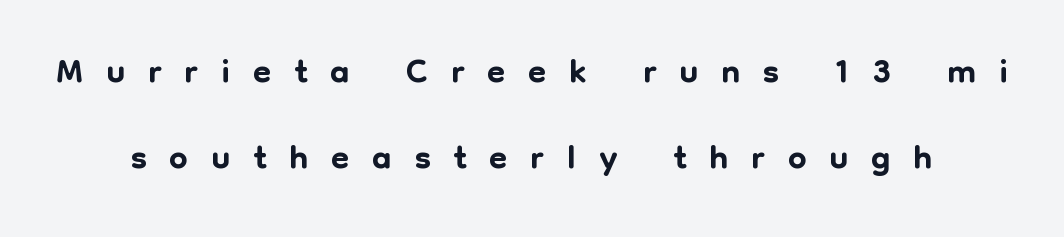
Each letter's strokes conclude bluntly, with no projecting serifs. Letter spacing: wide. You could not count columns in this text — the font is proportionally spaced. Vertically, the passage feels balanced, rows spaced as you'd expect.
